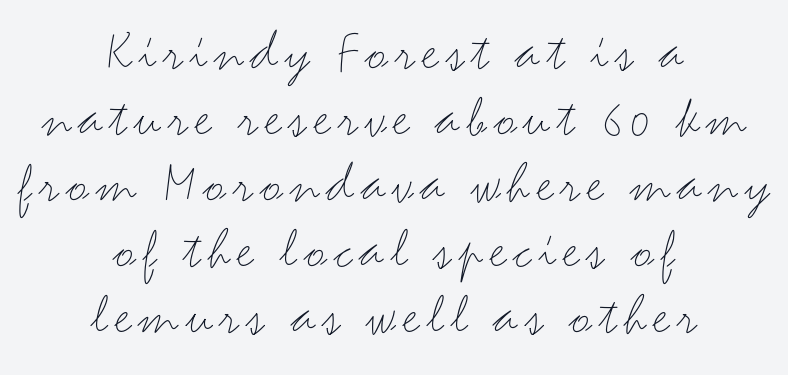
Q: Is the text bold? A: No.
Q: Is the text italic (slanted)? A: Yes.
Q: Is the typeface a serif or a sans-serif typeface? A: Sans-serif.
Q: Is the text underlined? A: No.
Q: How is the paragraph aligned? A: Centered.
Q: Is the spacing between lines tight, normal or loose? A: Tight.
Q: Width (condensed, normal, or wide)? A: Wide.
Q: Stroke contrast? A: Medium.
Q: x-height? A: Small.
Q: Monospaced? A: No.
